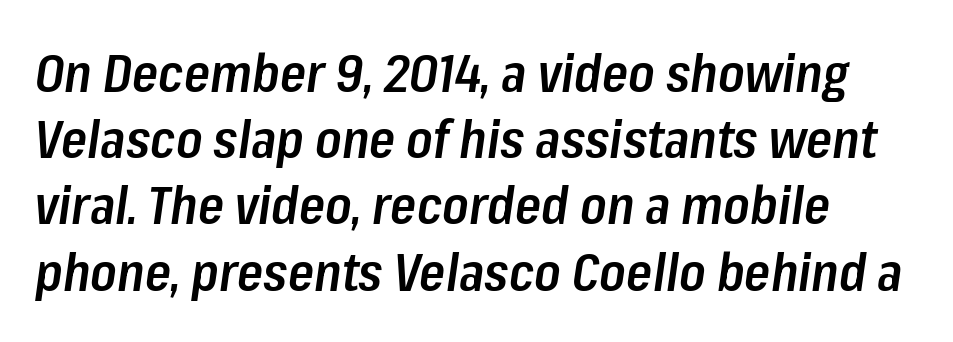
{"italic": "yes", "lean": "right", "slant_degrees": 8, "bold": "semi", "weight": "semibold", "width": "condensed", "stroke_contrast": "low", "x_height": "medium", "monospaced": "no", "underline": "no", "line_spacing": "normal", "line_spacing_ratio": 1.25, "letter_spacing": "normal", "letter_spacing_em": 0.0, "glyph_px": 53}
